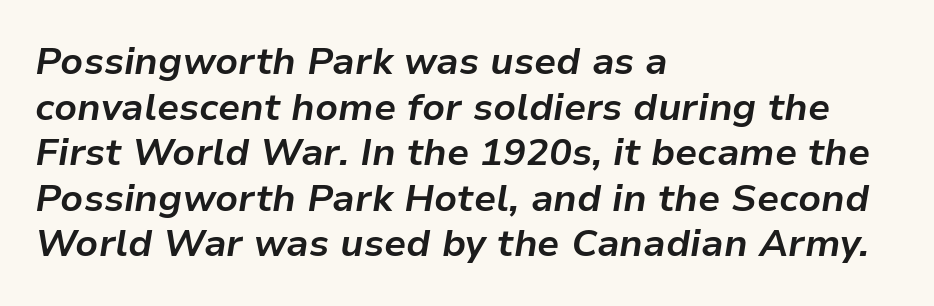
Q: Is the text bold? A: Yes.
Q: Is the text italic (slanted)? A: Yes, it leans right by about 9 degrees.
Q: Is the text underlined? A: No.
Q: How is the paragraph aligned? A: Left-aligned.
Q: Is the spacing between letters normal or unusually wide? A: Normal.
Q: Width (condensed, normal, or wide)? A: Normal.
Q: Stroke contrast? A: Low.
Q: x-height? A: Medium.
Q: Monospaced? A: No.
